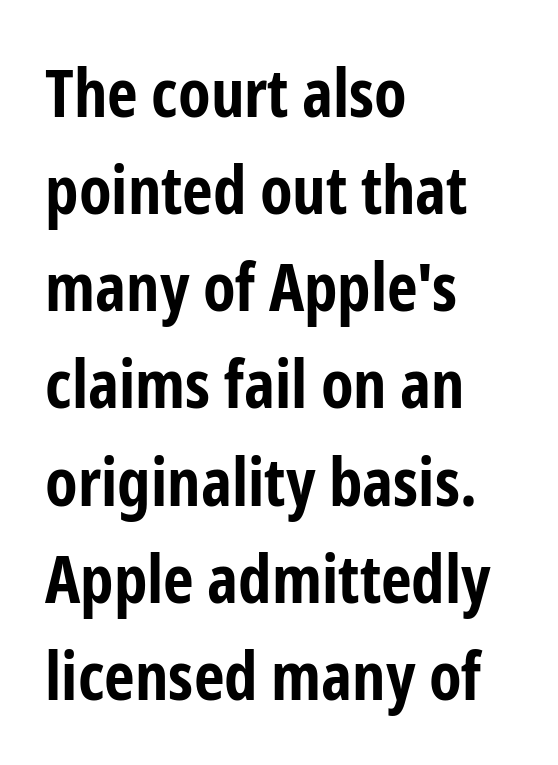
{"serif": "no", "italic": "no", "bold": "yes", "weight": "bold", "width": "condensed", "stroke_contrast": "low", "x_height": "medium", "monospaced": "no", "underline": "no", "align": "left", "line_spacing": "normal", "line_spacing_ratio": 1.45, "letter_spacing": "normal", "letter_spacing_em": 0.0, "glyph_px": 67}
